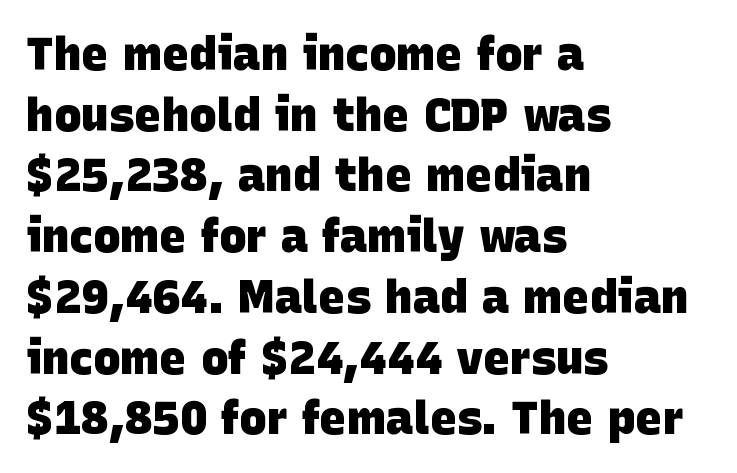
The image shows 46 px heavy sans-serif type; set left-aligned, normal line spacing (1.32x), normal letter spacing, not underlined; low stroke contrast and a large x-height.
